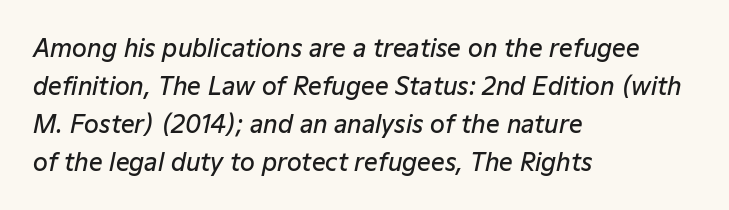
{"italic": "yes", "lean": "right", "slant_degrees": 12, "bold": "semi", "underline": "no", "align": "left", "line_spacing": "normal", "line_spacing_ratio": 1.58, "letter_spacing": "normal", "letter_spacing_em": 0.0, "glyph_px": 24}
